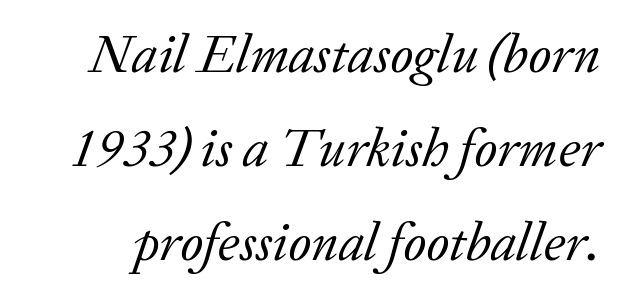
{"serif": "yes", "italic": "yes", "lean": "right", "slant_degrees": 20, "bold": "no", "weight": "regular", "width": "normal", "stroke_contrast": "low", "x_height": "medium", "monospaced": "no", "underline": "no", "line_spacing_ratio": 1.74, "letter_spacing": "normal", "letter_spacing_em": 0.0, "glyph_px": 54}
